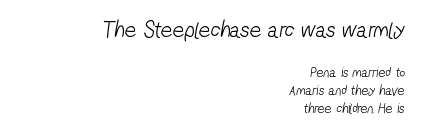
{"bold": "no", "underline": "no", "align": "right", "line_spacing": "normal", "line_spacing_ratio": 1.26, "letter_spacing": "normal", "letter_spacing_em": 0.0, "larger_block": "first", "size_ratio": 1.64, "glyph_px": 23}
